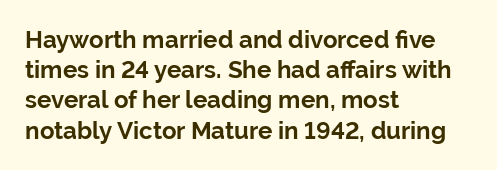
The ragged edge is on the right, which tells us the setting is flush left. The space beneath each line is pristine and unruled. This rendering leaves character spacing at its baseline value. The passage shown stacks its lines at a standard gap. Italic? Not at all — the glyphs are vertical. Emphasis by weight is at full strength: bold.
